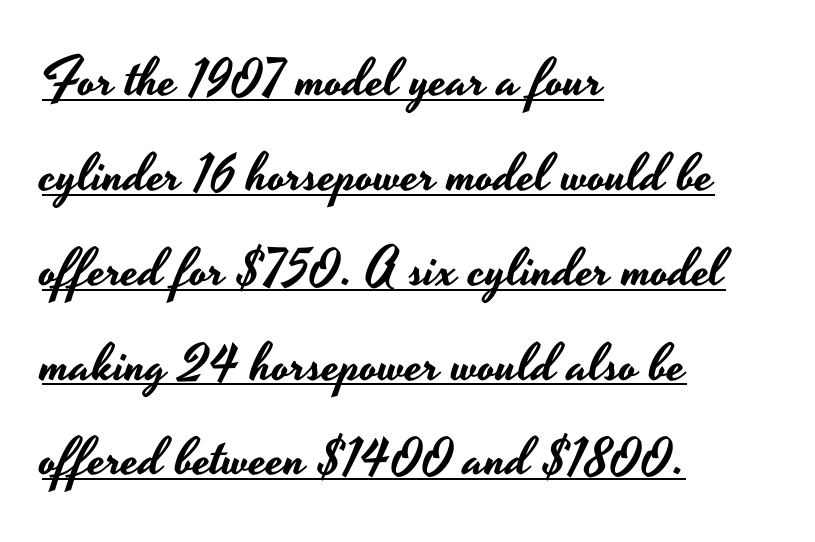
{"serif": "no", "width": "wide", "stroke_contrast": "low", "x_height": "small", "monospaced": "no", "underline": "yes", "align": "left", "line_spacing_ratio": 1.79, "letter_spacing": "normal", "letter_spacing_em": 0.0, "glyph_px": 53}
